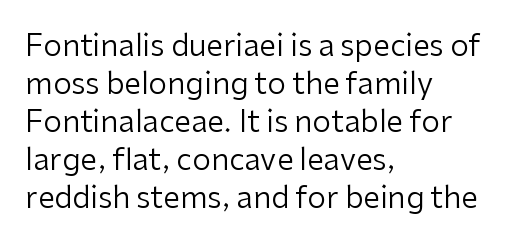
The image shows 30 px regular-weight sans-serif type, upright; set left-aligned, normal line spacing (1.27x), normal letter spacing, not underlined; low stroke contrast and a medium x-height.
